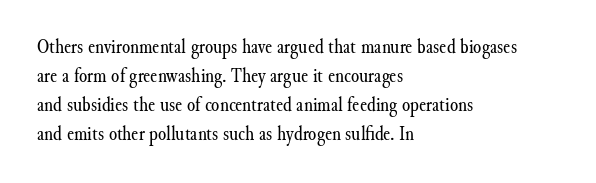
Letters rest on an invisible, unmarked baseline. Heaviness? Minimal to ordinary, like unemphasized prose. The rendering anchors every line to the left-hand side. The line-height multiplier appears to be the usual default.
